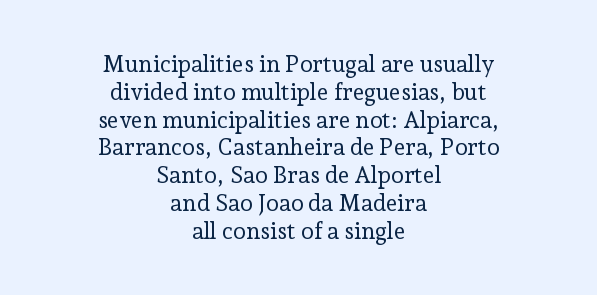
The image shows 23 px text type, upright; set centered, line spacing 1.21x, normal letter spacing, not underlined.
